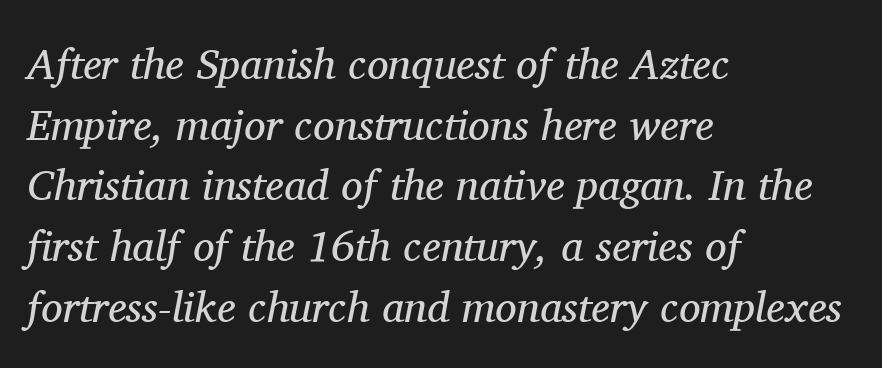
Q: Is the text bold? A: No.
Q: Is the text italic (slanted)? A: Yes, it leans right by about 11 degrees.
Q: Is the typeface a serif or a sans-serif typeface? A: Serif.
Q: Is the text underlined? A: No.
Q: How is the paragraph aligned? A: Left-aligned.
Q: Is the spacing between letters normal or unusually wide? A: Normal.
Q: Is the spacing between lines tight, normal or loose? A: Normal.
Q: Width (condensed, normal, or wide)? A: Normal.
Q: Stroke contrast? A: Medium.
Q: x-height? A: Medium.
Q: Monospaced? A: No.
